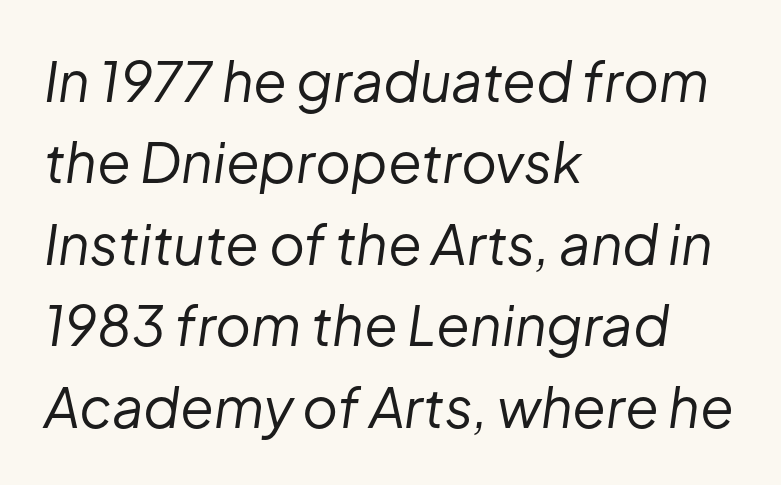
The image shows 55 px regular-weight type, italic (leaning right); set left-aligned, normal line spacing (1.48x), normal letter spacing, not underlined; low stroke contrast and a medium x-height.
